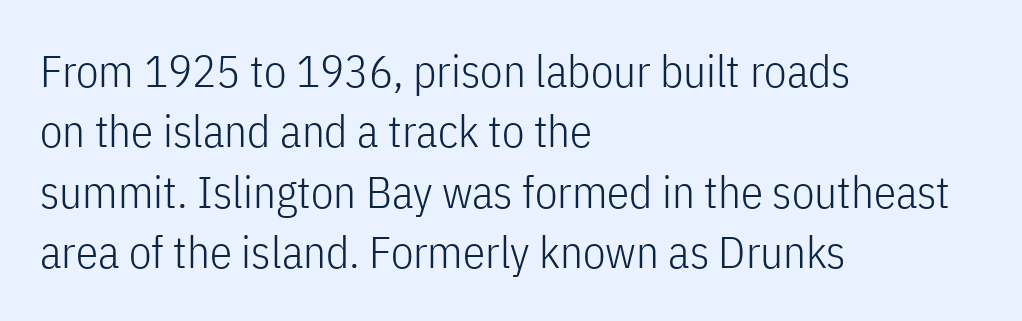
The image shows 45 px light, condensed sans-serif type, upright; set left-aligned, normal line spacing (1.34x), normal letter spacing, not underlined; low stroke contrast and a medium x-height.
